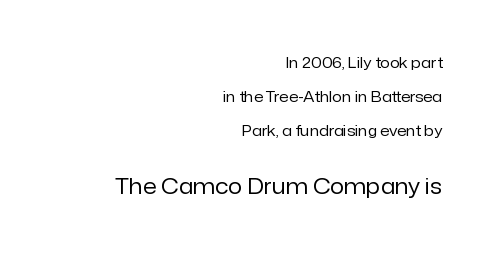
The image shows 22 px text type, upright; set right-aligned, loose line spacing (2.26x), normal letter spacing, not underlined; the second (bottom) block is 1.47x larger.
